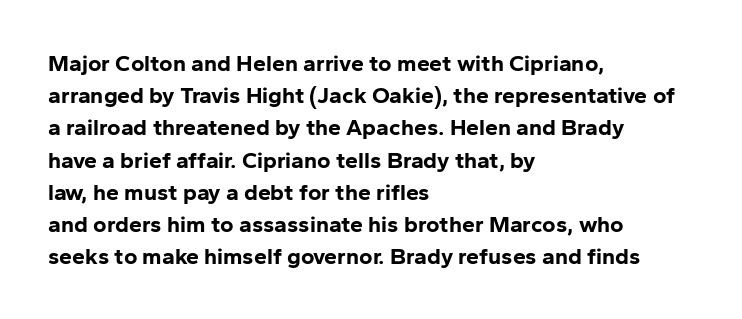
The image shows 23 px bold type, upright; set left-aligned, normal line spacing (1.4x), normal letter spacing, not underlined.
